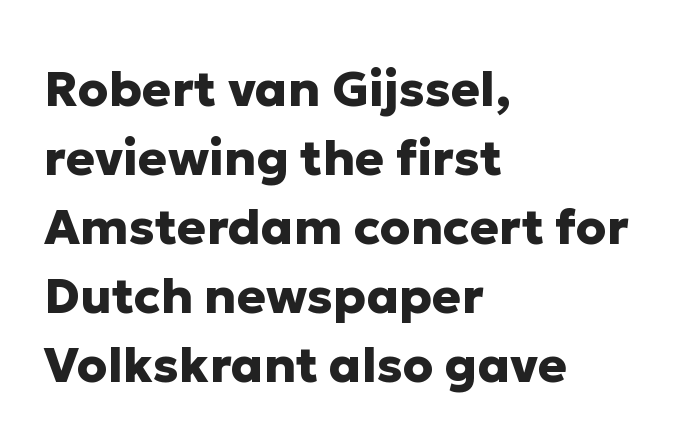
{"serif": "no", "italic": "no", "bold": "yes", "weight": "heavy", "width": "normal", "stroke_contrast": "low", "x_height": "medium", "monospaced": "no", "underline": "no", "align": "left", "line_spacing": "normal", "line_spacing_ratio": 1.41, "letter_spacing": "normal", "letter_spacing_em": 0.0, "glyph_px": 49}
